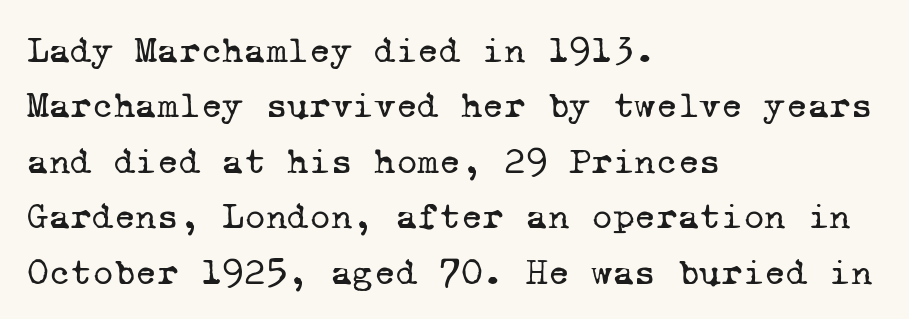
{"serif": "yes", "bold": "no", "weight": "regular", "width": "normal", "stroke_contrast": "low", "x_height": "medium", "monospaced": "yes", "underline": "no", "align": "left", "line_spacing": "normal", "line_spacing_ratio": 1.5, "letter_spacing": "normal", "letter_spacing_em": 0.0, "glyph_px": 37}
